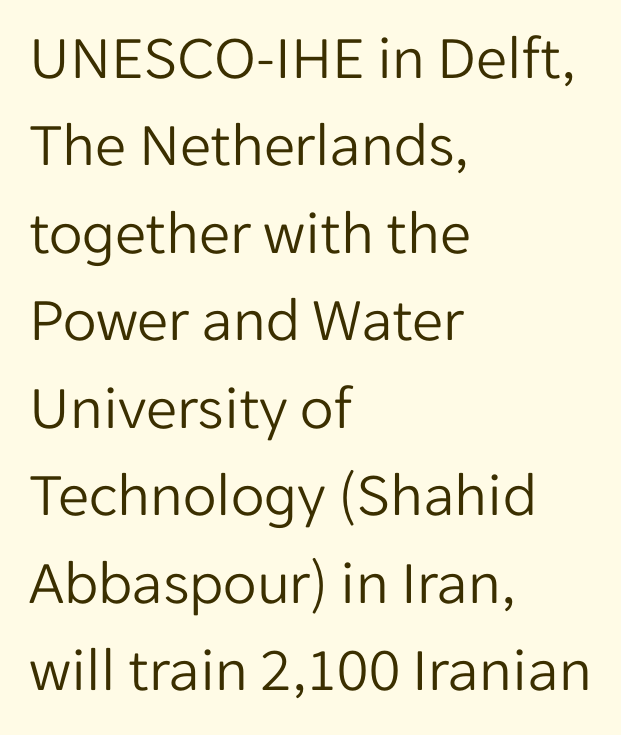
The image shows 62 px light sans-serif type, upright; set left-aligned, normal line spacing (1.41x), normal letter spacing, not underlined; low stroke contrast and a medium x-height.
